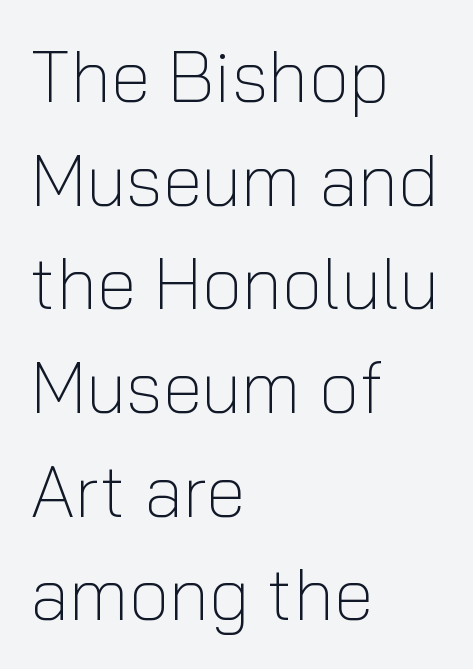
{"serif": "no", "italic": "no", "bold": "no", "weight": "light", "width": "normal", "stroke_contrast": "low", "x_height": "medium", "monospaced": "no", "underline": "no", "align": "left", "line_spacing": "normal", "line_spacing_ratio": 1.44, "letter_spacing": "normal", "letter_spacing_em": 0.0, "glyph_px": 72}
